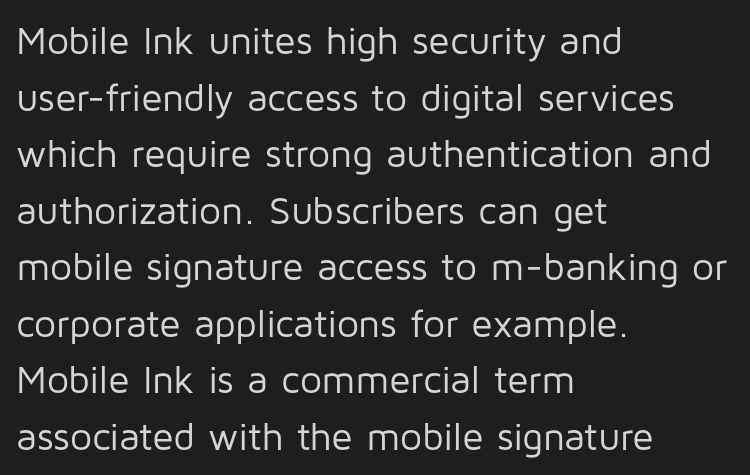
The image shows 39 px regular-weight sans-serif type, upright; set left-aligned, normal line spacing (1.45x), normal letter spacing, not underlined; low stroke contrast and a medium x-height.
